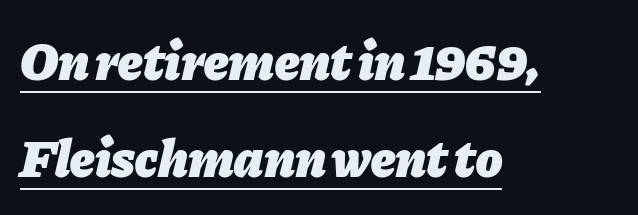
Q: Is the text bold? A: Yes.
Q: Is the text italic (slanted)? A: Yes, it leans right by about 11 degrees.
Q: Is the text underlined? A: Yes.
Q: How is the paragraph aligned? A: Left-aligned.
Q: Is the spacing between letters normal or unusually wide? A: Normal.
Q: Width (condensed, normal, or wide)? A: Normal.
Q: Stroke contrast? A: Low.
Q: x-height? A: Medium.
Q: Monospaced? A: No.
